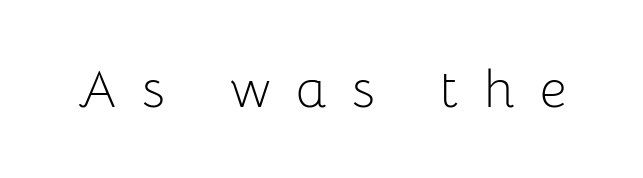
{"serif": "no", "italic": "no", "bold": "no", "weight": "light", "width": "normal", "stroke_contrast": "low", "x_height": "medium", "monospaced": "no", "underline": "no", "letter_spacing": "wide", "letter_spacing_em": 0.48, "glyph_px": 53}
